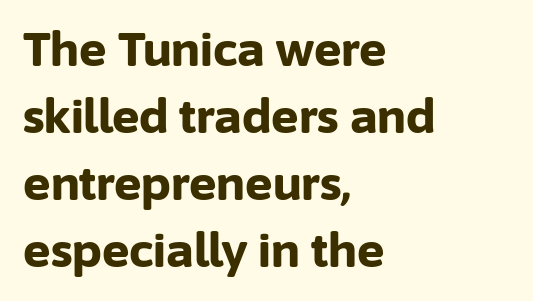
The image shows 46 px bold sans-serif type, upright; set left-aligned, normal line spacing (1.46x), normal letter spacing, not underlined; low stroke contrast and a medium x-height.
